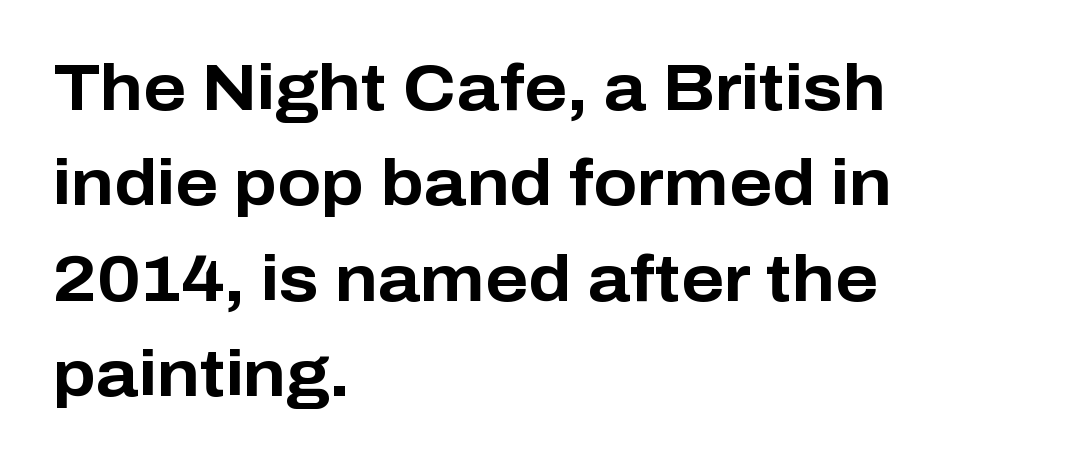
{"serif": "no", "italic": "no", "bold": "yes", "weight": "bold", "width": "normal", "stroke_contrast": "low", "x_height": "medium", "monospaced": "no", "underline": "no", "align": "left", "line_spacing": "normal", "line_spacing_ratio": 1.49, "letter_spacing": "normal", "letter_spacing_em": 0.0, "glyph_px": 64}
